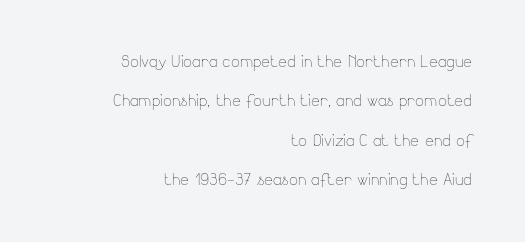
{"italic": "no", "bold": "no", "underline": "no", "align": "right", "line_spacing_ratio": 1.87, "letter_spacing": "normal", "letter_spacing_em": 0.0, "glyph_px": 21}
